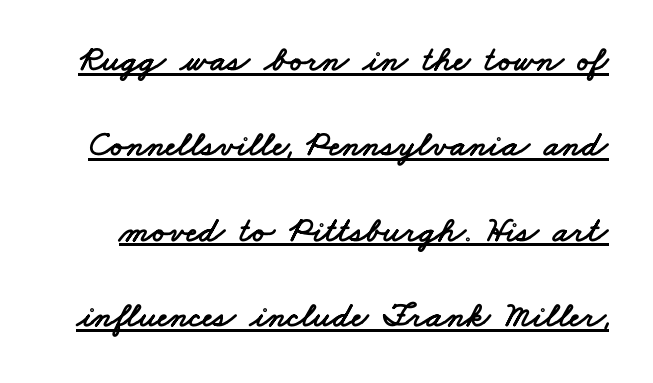
The passage shown is underscored from start to finish. How would I describe the line gaps? Wide and relaxed. Proportional: the letters do not fall into vertical columns. The characters display no serif detailing; their extremities are plain. Spacing between characters is what you'd get straight out of the box.
